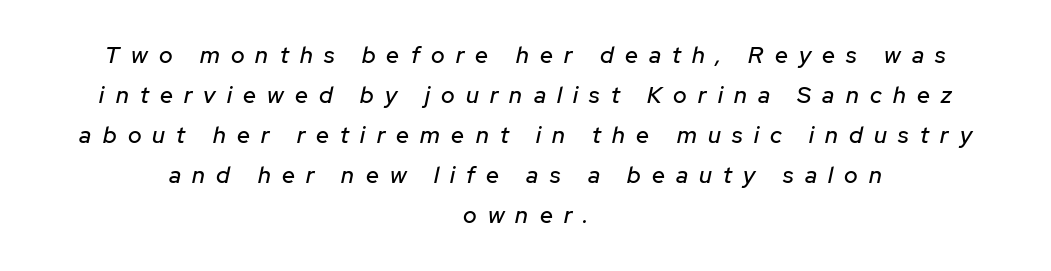
Q: Is the text italic (slanted)? A: Yes, it leans right by about 12 degrees.
Q: Is the text underlined? A: No.
Q: How is the paragraph aligned? A: Centered.
Q: Is the spacing between letters normal or unusually wide? A: Unusually wide.
